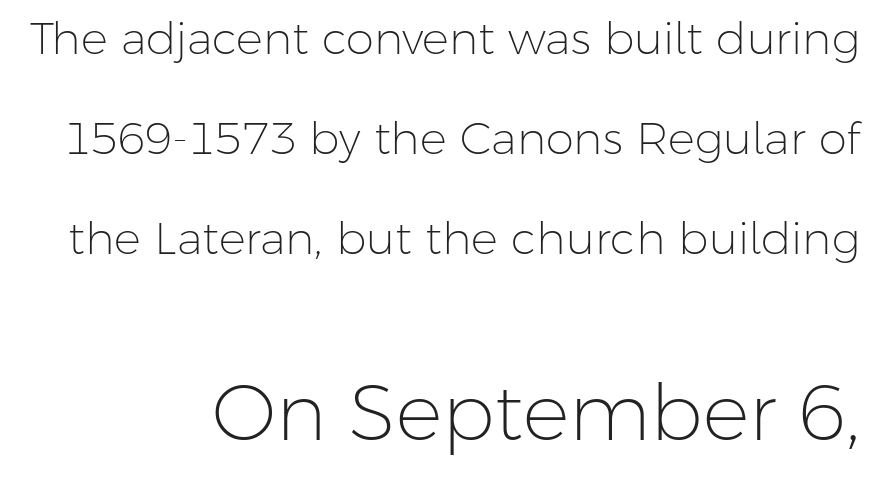
The image shows 78 px light sans-serif type, upright; set right-aligned, loose line spacing (2.22x), normal letter spacing, not underlined; the second (bottom) block is 1.73x larger; low stroke contrast and a medium x-height.
